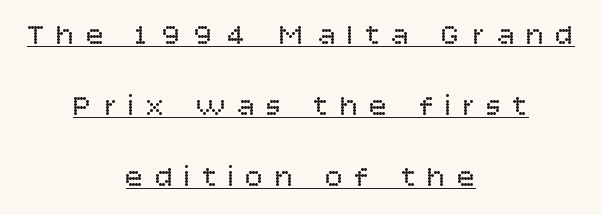
The image shows 30 px regular-weight sans-serif type, upright; set centered, loose line spacing (2.36x), unusually wide letter spacing (+0.38 em), underlined; low stroke contrast and a large x-height.
